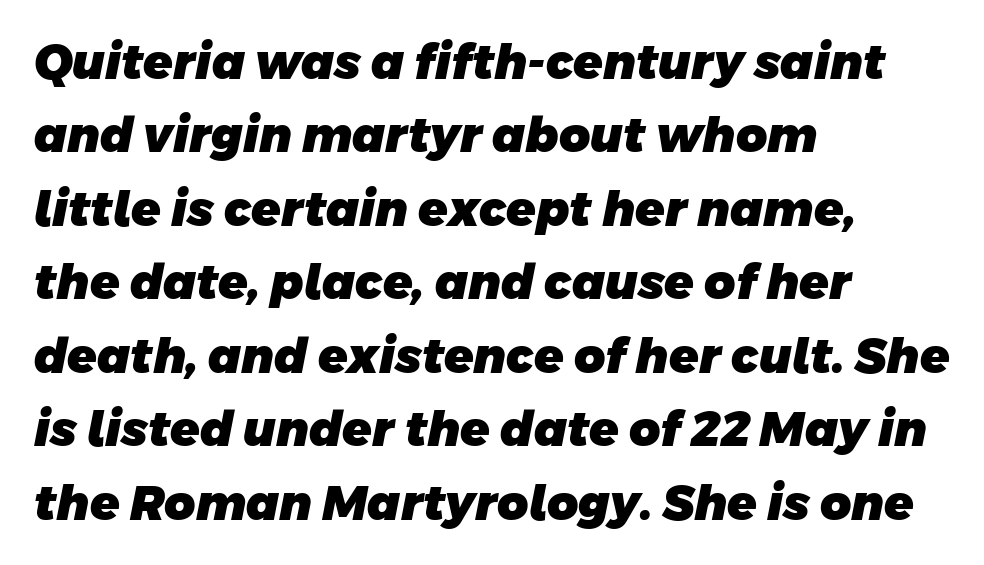
Q: Is the text bold? A: Yes.
Q: Is the typeface a serif or a sans-serif typeface? A: Sans-serif.
Q: Is the text underlined? A: No.
Q: How is the paragraph aligned? A: Left-aligned.
Q: Is the spacing between letters normal or unusually wide? A: Normal.
Q: Is the spacing between lines tight, normal or loose? A: Normal.
Q: Width (condensed, normal, or wide)? A: Normal.
Q: Stroke contrast? A: Low.
Q: x-height? A: Large.
Q: Monospaced? A: No.
